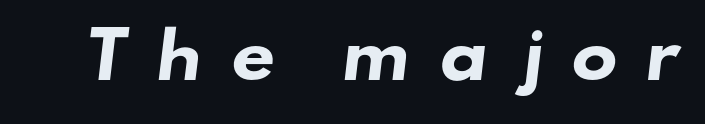
{"serif": "no", "bold": "yes", "weight": "heavy", "width": "wide", "stroke_contrast": "low", "x_height": "small", "monospaced": "no", "underline": "no", "letter_spacing": "wide", "letter_spacing_em": 0.44, "glyph_px": 62}
